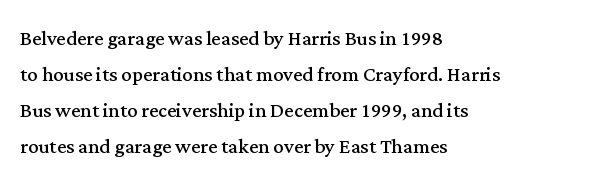
Q: Is the text bold? A: No.
Q: Is the text italic (slanted)? A: No, it is upright.
Q: Is the text underlined? A: No.
Q: How is the paragraph aligned? A: Left-aligned.
Q: Is the spacing between letters normal or unusually wide? A: Normal.
Q: Is the spacing between lines tight, normal or loose? A: Normal.
